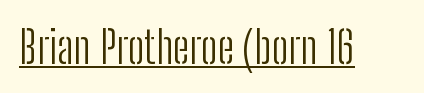
Each stroke keeps to a modest, everyday thickness or less. This sample uses a sans-serif face. Nope, not italic — everything's standing straight. Every word sits above its own underline.
